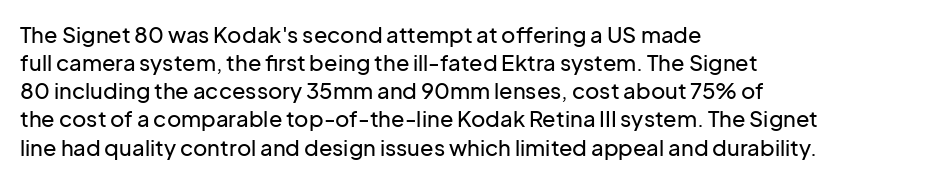
Style check: upright. Decoration check: the copy has no underline. The gaps between neighbouring characters are ordinary and unremarkable. This sample is left-justified, so line endings fall wherever the words run out. The rows are spaced the way most documents space them.
